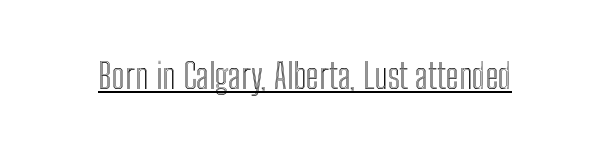
The type is set solid horizontally, with unmodified tracking. You can tell it's not italic because the verticals are truly vertical. Underline: present. This sample has the flowing, uneven cadence of proportional lettering.
